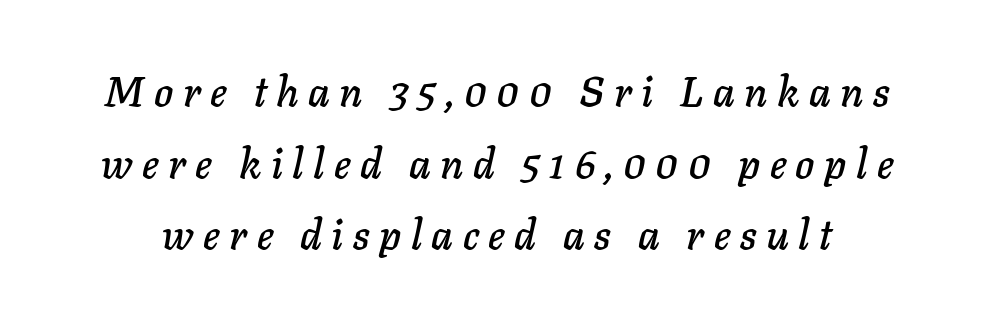
The image shows 41 px text type, italic (leaning right); set line spacing 1.75x, unusually wide letter spacing (+0.23 em), not underlined; low stroke contrast and a medium x-height.
